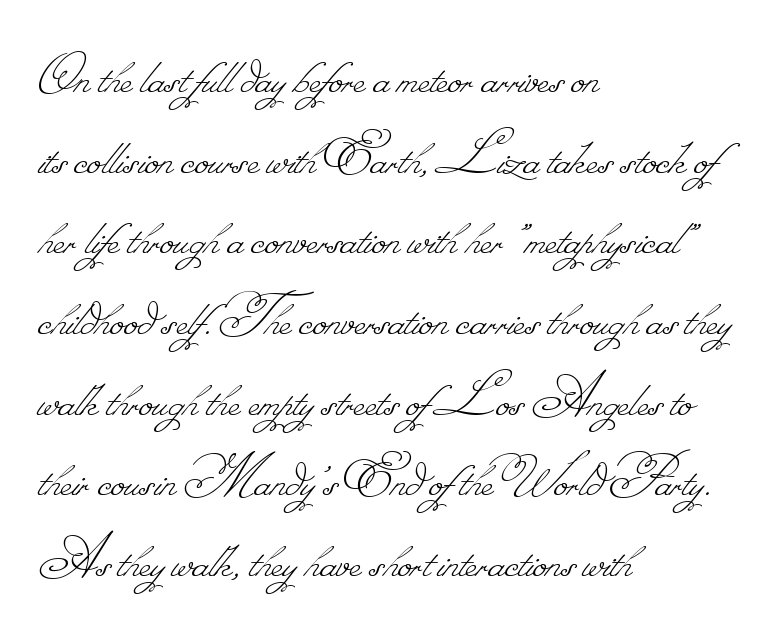
{"bold": "no", "weight": "thin", "width": "normal", "stroke_contrast": "low", "monospaced": "no", "underline": "no", "align": "left", "line_spacing": "normal", "line_spacing_ratio": 1.28, "letter_spacing": "normal", "letter_spacing_em": 0.0, "glyph_px": 63}
